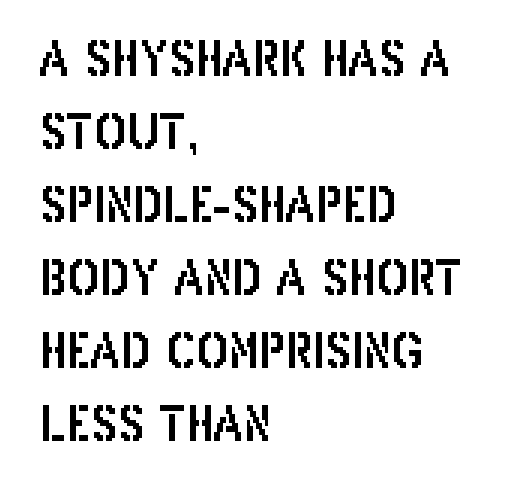
Q: Is the text italic (slanted)? A: No, it is upright.
Q: Is the typeface a serif or a sans-serif typeface? A: Sans-serif.
Q: Is the text underlined? A: No.
Q: How is the paragraph aligned? A: Left-aligned.
Q: Is the spacing between letters normal or unusually wide? A: Normal.
Q: Is the spacing between lines tight, normal or loose? A: Normal.
Q: Width (condensed, normal, or wide)? A: Condensed.
Q: Stroke contrast? A: Low.
Q: x-height? A: Large.
Q: Monospaced? A: No.
